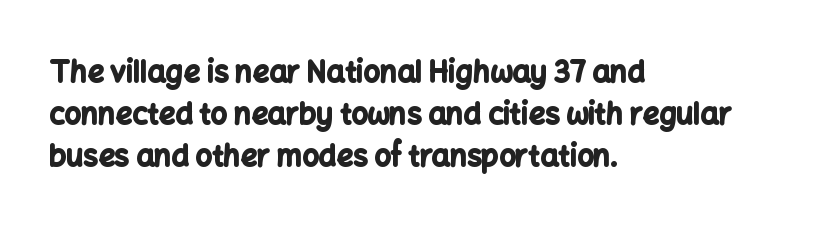
Q: Is the text bold? A: Yes.
Q: Is the text italic (slanted)? A: No, it is upright.
Q: Is the typeface a serif or a sans-serif typeface? A: Sans-serif.
Q: Is the text underlined? A: No.
Q: How is the paragraph aligned? A: Left-aligned.
Q: Is the spacing between letters normal or unusually wide? A: Normal.
Q: Is the spacing between lines tight, normal or loose? A: Normal.
Q: Width (condensed, normal, or wide)? A: Normal.
Q: Stroke contrast? A: Low.
Q: x-height? A: Medium.
Q: Monospaced? A: No.
